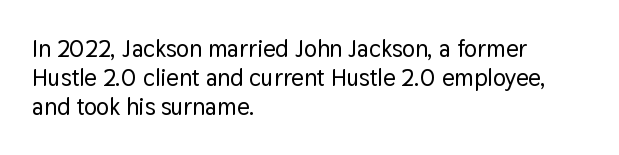
The image shows 24 px text type, upright; set left-aligned, line spacing 1.2x, normal letter spacing, not underlined.
